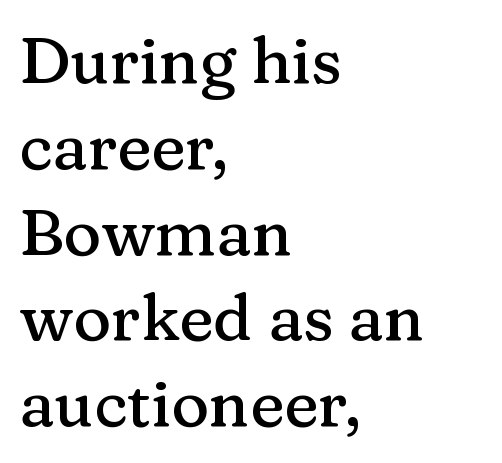
Q: Is the text italic (slanted)? A: No, it is upright.
Q: Is the typeface a serif or a sans-serif typeface? A: Serif.
Q: Is the text underlined? A: No.
Q: How is the paragraph aligned? A: Left-aligned.
Q: Is the spacing between letters normal or unusually wide? A: Normal.
Q: Is the spacing between lines tight, normal or loose? A: Normal.
Q: Width (condensed, normal, or wide)? A: Normal.
Q: Stroke contrast? A: Medium.
Q: x-height? A: Medium.
Q: Monospaced? A: No.
